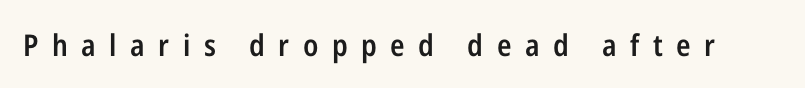
{"serif": "no", "italic": "no", "bold": "semi", "weight": "semibold", "width": "condensed", "stroke_contrast": "low", "x_height": "medium", "monospaced": "no", "underline": "no", "letter_spacing": "wide", "letter_spacing_em": 0.45, "glyph_px": 30}
